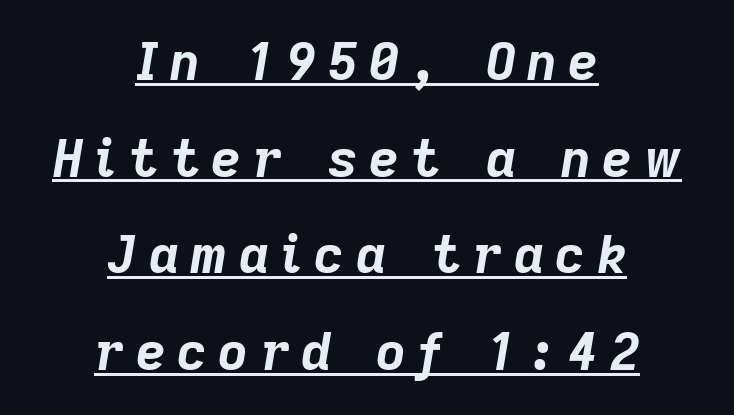
{"italic": "yes", "lean": "right", "slant_degrees": 9, "bold": "yes", "weight": "bold", "width": "normal", "stroke_contrast": "low", "x_height": "medium", "monospaced": "no", "underline": "yes", "align": "center", "line_spacing_ratio": 1.86, "letter_spacing": "wide", "letter_spacing_em": 0.22, "glyph_px": 52}
